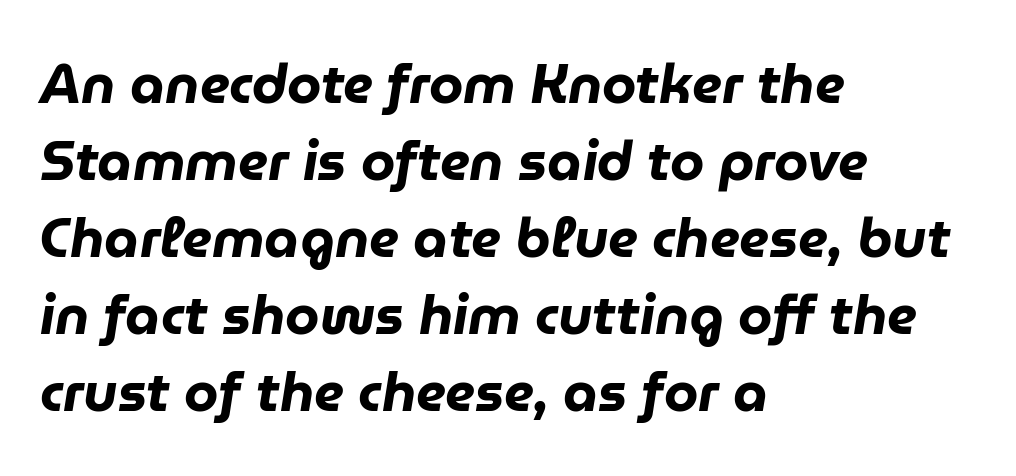
The image shows 55 px heavy type, italic (leaning right); set left-aligned, normal line spacing (1.4x), normal letter spacing, not underlined; low stroke contrast and a medium x-height.
